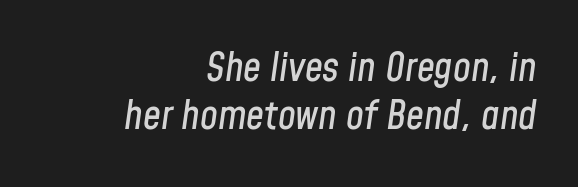
{"italic": "yes", "lean": "right", "slant_degrees": 8, "width": "condensed", "stroke_contrast": "low", "x_height": "medium", "monospaced": "no", "underline": "no", "align": "right", "line_spacing_ratio": 1.2, "letter_spacing": "normal", "letter_spacing_em": 0.0, "glyph_px": 40}
